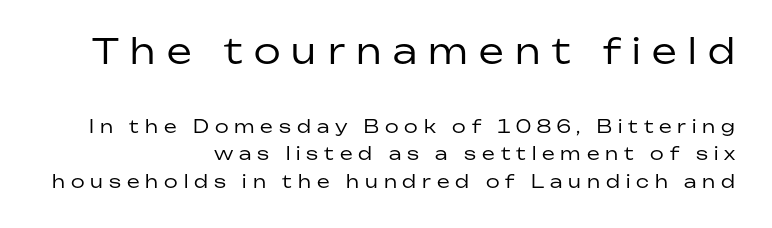
Q: Is the text bold? A: No.
Q: Is the text italic (slanted)? A: No, it is upright.
Q: Is the typeface a serif or a sans-serif typeface? A: Sans-serif.
Q: Is the text underlined? A: No.
Q: How is the paragraph aligned? A: Right-aligned.
Q: Is the spacing between letters normal or unusually wide? A: Unusually wide.
Q: Is the spacing between lines tight, normal or loose? A: Normal.
Q: Which block of text is set in a larger size, the first (top) or the second (bottom)? A: The first (top) one.
Q: Width (condensed, normal, or wide)? A: Normal.
Q: Stroke contrast? A: Low.
Q: x-height? A: Medium.
Q: Monospaced? A: No.
